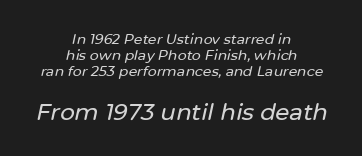
The image shows 23 px text type, italic (leaning right); set centered, tight line spacing (1.15x), normal letter spacing, not underlined; the second (bottom) block is 1.64x larger.
